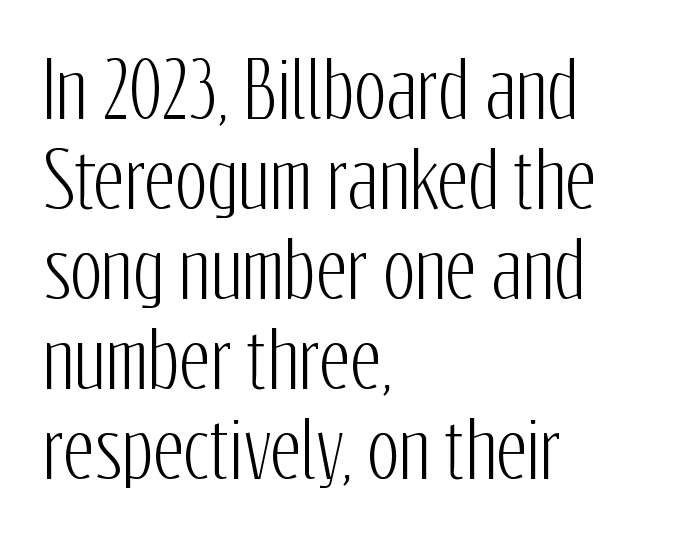
The image shows 75 px condensed sans-serif type, upright; set left-aligned, line spacing 1.2x, normal letter spacing, not underlined; low stroke contrast and a medium x-height.
